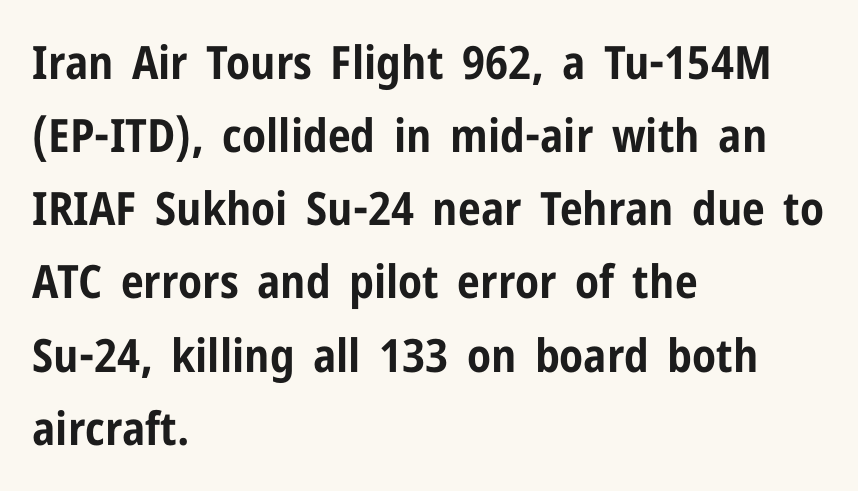
Q: Is the text bold? A: Yes.
Q: Is the text italic (slanted)? A: No, it is upright.
Q: Is the typeface a serif or a sans-serif typeface? A: Sans-serif.
Q: Is the text underlined? A: No.
Q: How is the paragraph aligned? A: Left-aligned.
Q: Is the spacing between letters normal or unusually wide? A: Normal.
Q: Is the spacing between lines tight, normal or loose? A: Normal.
Q: Width (condensed, normal, or wide)? A: Condensed.
Q: Stroke contrast? A: Low.
Q: x-height? A: Medium.
Q: Monospaced? A: No.
